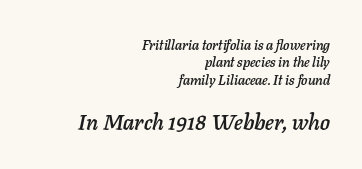
The image shows 22 px text type, italic (leaning right); set right-aligned, line spacing 1.24x, normal letter spacing, not underlined; the second (bottom) block is 1.57x larger.
